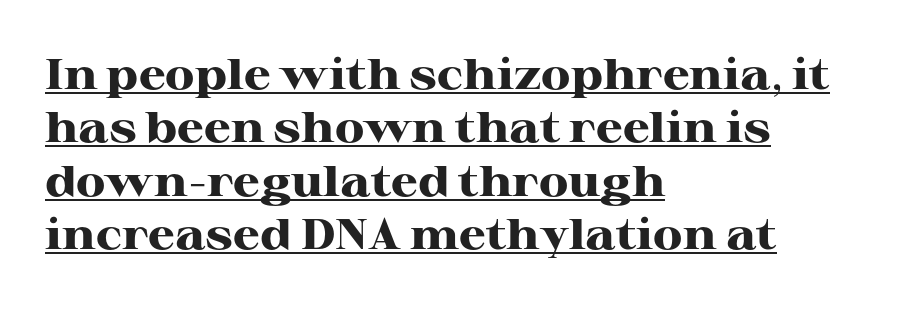
The image shows 43 px heavy, wide serif type, upright; set left-aligned, line spacing 1.24x, normal letter spacing, underlined; high stroke contrast and a medium x-height.
